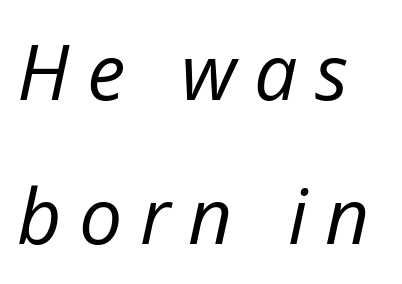
Q: Is the text bold? A: No.
Q: Is the text italic (slanted)? A: Yes, it leans right by about 12 degrees.
Q: Is the text underlined? A: No.
Q: How is the paragraph aligned? A: Left-aligned.
Q: Is the spacing between letters normal or unusually wide? A: Unusually wide.
Q: Width (condensed, normal, or wide)? A: Normal.
Q: Stroke contrast? A: Low.
Q: x-height? A: Medium.
Q: Monospaced? A: No.
